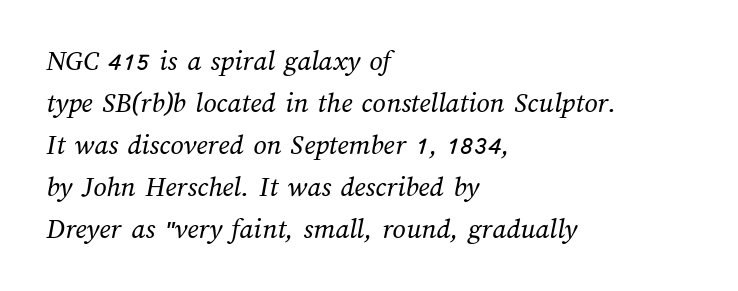
{"bold": "no", "weight": "regular", "width": "normal", "stroke_contrast": "medium", "x_height": "medium", "monospaced": "no", "underline": "no", "align": "left", "line_spacing": "normal", "line_spacing_ratio": 1.45, "letter_spacing": "normal", "letter_spacing_em": 0.0, "glyph_px": 29}
